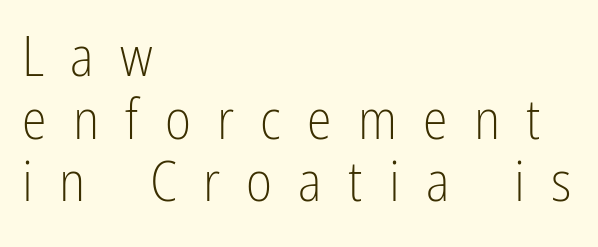
The image shows 56 px light, condensed sans-serif type, upright; set left-aligned, tight line spacing (1.12x), unusually wide letter spacing (+0.47 em), not underlined; low stroke contrast and a medium x-height.
